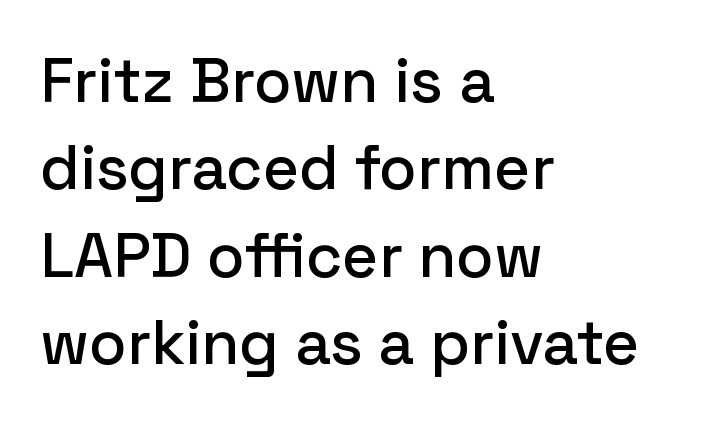
The letters stand straight up with perfectly vertical stems. Typeset ragged right — the left edge is the straight one. In terms of letterform style, serifs are entirely absent. Here the glyphs are tracked normally, forming tight word shapes.
